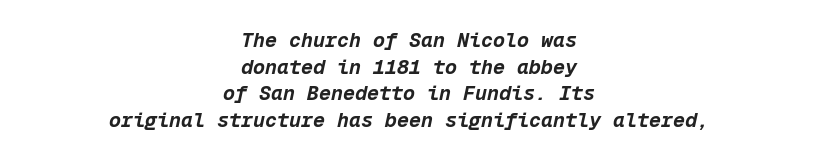
{"italic": "yes", "lean": "right", "slant_degrees": 12, "bold": "yes", "underline": "no", "align": "center", "line_spacing": "normal", "line_spacing_ratio": 1.33, "letter_spacing": "normal", "letter_spacing_em": 0.0, "glyph_px": 20}
